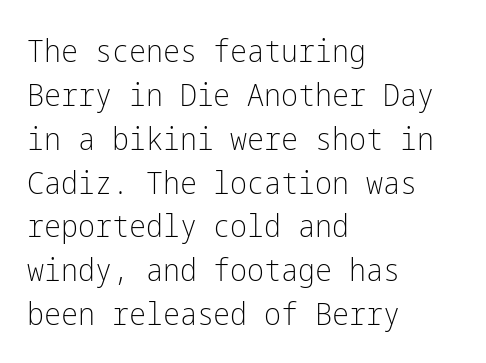
Font category for this specimen: sans-serif. Successive baselines arrive at the customary interval. Is the letter spacing exaggerated? No — it looks like the ordinary default. A light-to-regular cut is what we see here.
